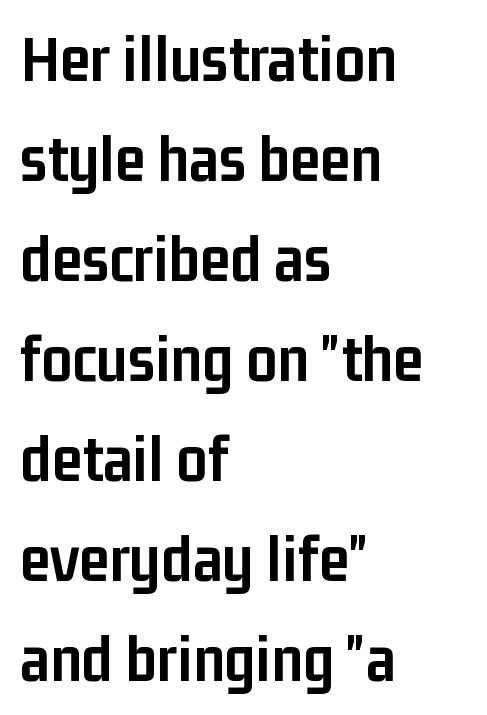
Quick note: not italic, upright. Quick note: interline space is typical. The designer went with a sans here, leaving each stem footless. A full-strength bold gives these letters their thick strokes. Look at the tracking — it's just the regular setting, nothing added.
